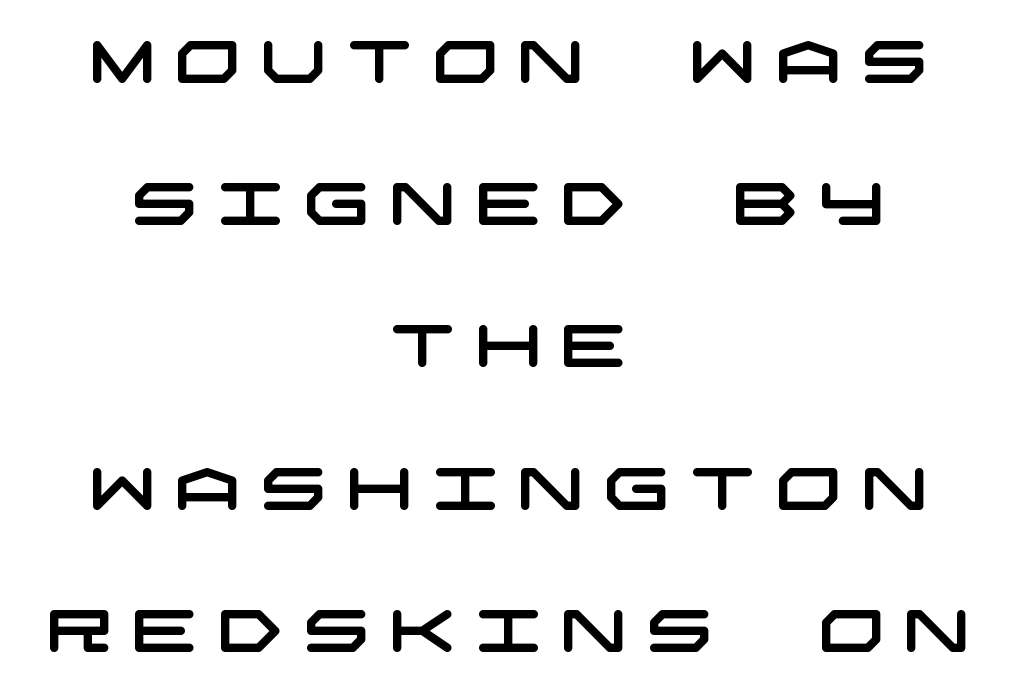
Leftover space on each line is divided equally before and after the words. Descender tails drop into unmarked territory. The tracking reads as deliberately expanded to a designer's eye. This sample trades compactness for vertical openness between lines.
